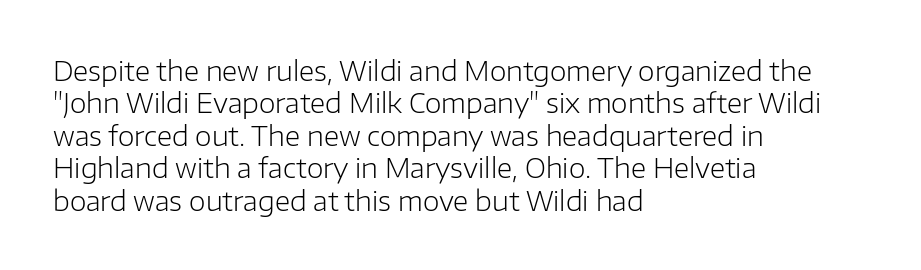
Q: Is the text bold? A: No.
Q: Is the text italic (slanted)? A: No, it is upright.
Q: Is the text underlined? A: No.
Q: How is the paragraph aligned? A: Left-aligned.
Q: Is the spacing between letters normal or unusually wide? A: Normal.
